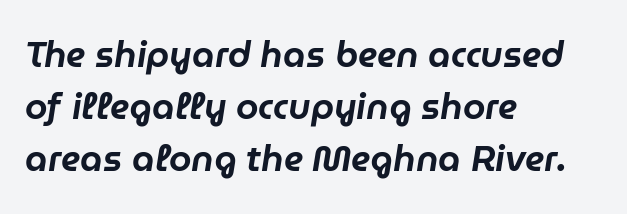
Honestly, the row spacing looks completely unremarkable. The rendering anchors every line to the left-hand side. Is this a fixed-width face? No — the glyphs have proportional, varying widths. Plain, unruled lines of type.
